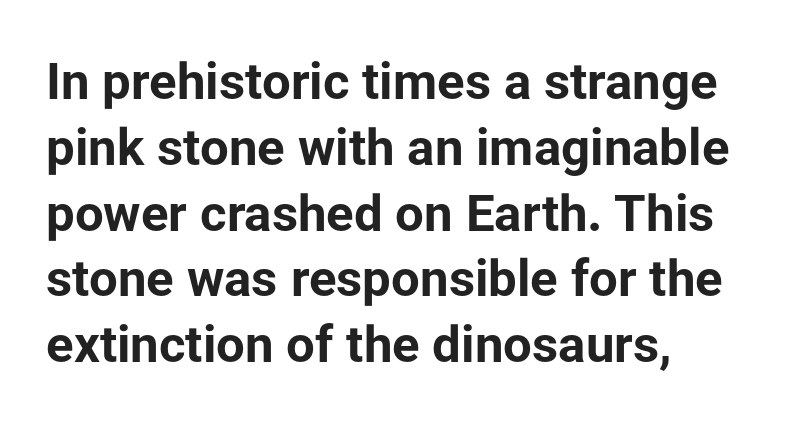
Spacing verdict: proportional, widths tailored to each character. Short and long lines alike share a common starting point at left. Bold? Absolutely — the strokes are thick and heavy. The letters stand straight up with perfectly vertical stems.
